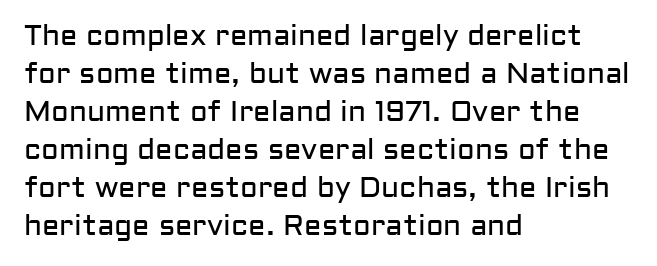
{"serif": "no", "italic": "no", "bold": "no", "weight": "regular", "width": "normal", "stroke_contrast": "low", "x_height": "medium", "monospaced": "no", "underline": "no", "align": "left", "line_spacing": "normal", "line_spacing_ratio": 1.31, "letter_spacing": "normal", "letter_spacing_em": 0.0, "glyph_px": 29}
